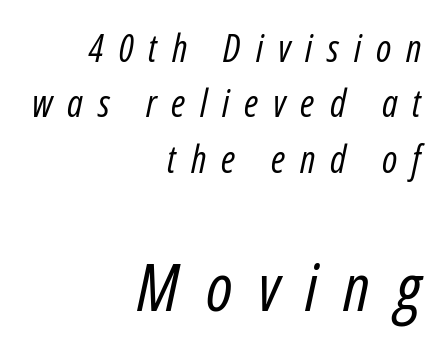
Q: Is the text bold? A: No.
Q: Is the text italic (slanted)? A: Yes, it leans right by about 12 degrees.
Q: Is the text underlined? A: No.
Q: How is the paragraph aligned? A: Right-aligned.
Q: Is the spacing between letters normal or unusually wide? A: Unusually wide.
Q: Is the spacing between lines tight, normal or loose? A: Normal.
Q: Which block of text is set in a larger size, the first (top) or the second (bottom)? A: The second (bottom) one.
Q: Width (condensed, normal, or wide)? A: Condensed.
Q: Stroke contrast? A: Low.
Q: x-height? A: Medium.
Q: Monospaced? A: No.
